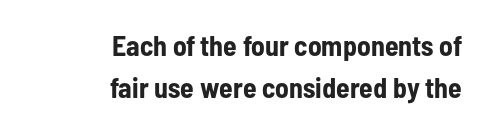
Compared with a flush-left layout, this one pins lines to the opposite, right side. I'd describe the lettering as bold — thick and assertive. The designer left line spacing at the default. Type style note: lacks serifs. The rendering keeps characters at their native spacing. The typography opts for an upright posture over an oblique one.
